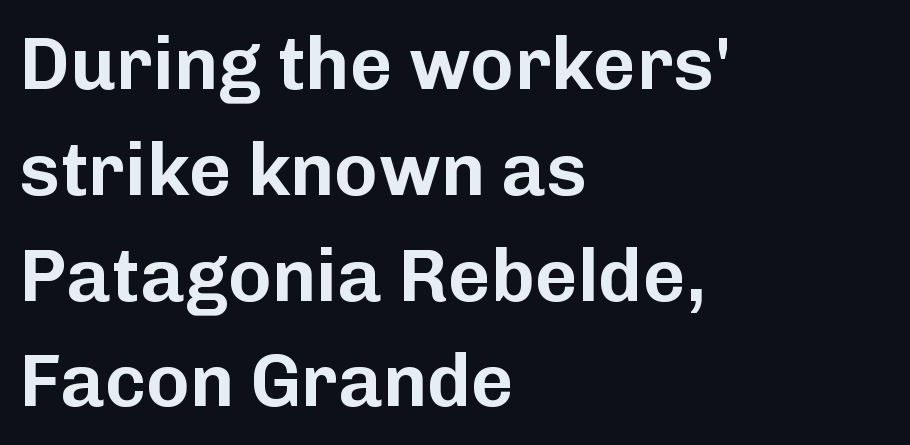
Q: Is the text italic (slanted)? A: No, it is upright.
Q: Is the typeface a serif or a sans-serif typeface? A: Sans-serif.
Q: Is the text underlined? A: No.
Q: How is the paragraph aligned? A: Left-aligned.
Q: Is the spacing between letters normal or unusually wide? A: Normal.
Q: Is the spacing between lines tight, normal or loose? A: Normal.
Q: Width (condensed, normal, or wide)? A: Normal.
Q: Stroke contrast? A: Low.
Q: x-height? A: Medium.
Q: Monospaced? A: No.
